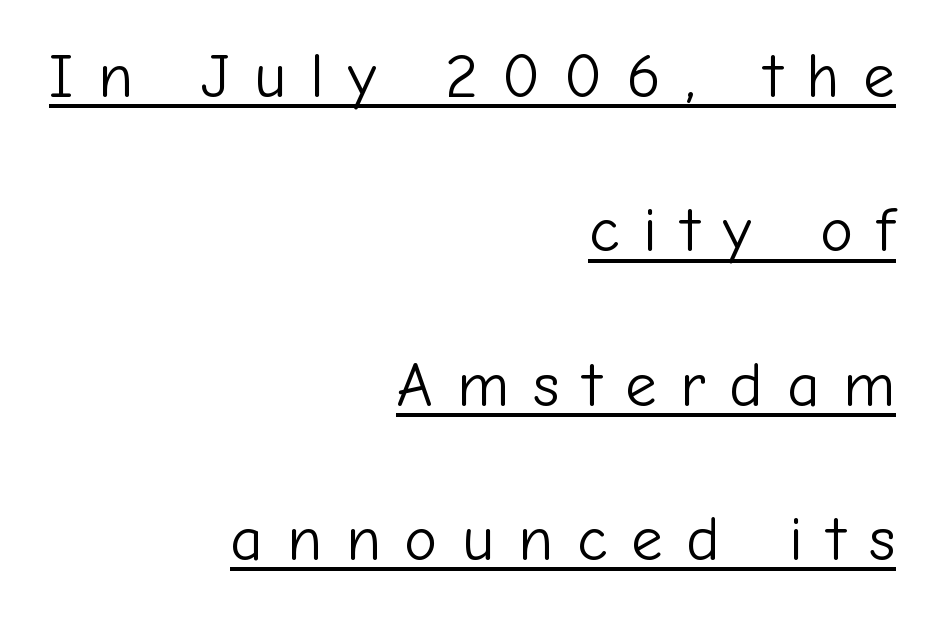
The image shows 63 px light sans-serif type, upright; set right-aligned, loose line spacing (2.45x), unusually wide letter spacing (+0.38 em), underlined; low stroke contrast and a medium x-height.
